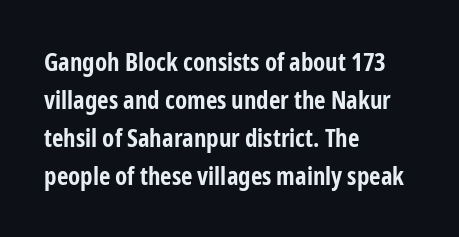
The image shows 25 px bold type, upright; set left-aligned, normal line spacing (1.52x), normal letter spacing, not underlined.
